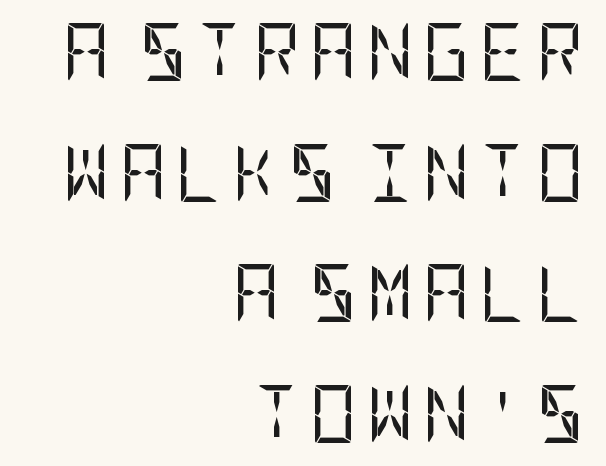
The image shows 58 px regular-weight, condensed sans-serif type, upright; set right-aligned, loose line spacing (2.08x), not underlined; low stroke contrast and a large x-height.
